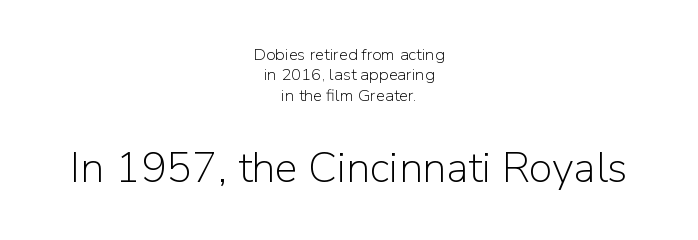
The image shows 43 px light sans-serif type, upright; set centered, line spacing 1.2x, normal letter spacing, not underlined; the second (bottom) block is 2.53x larger; low stroke contrast and a medium x-height.
